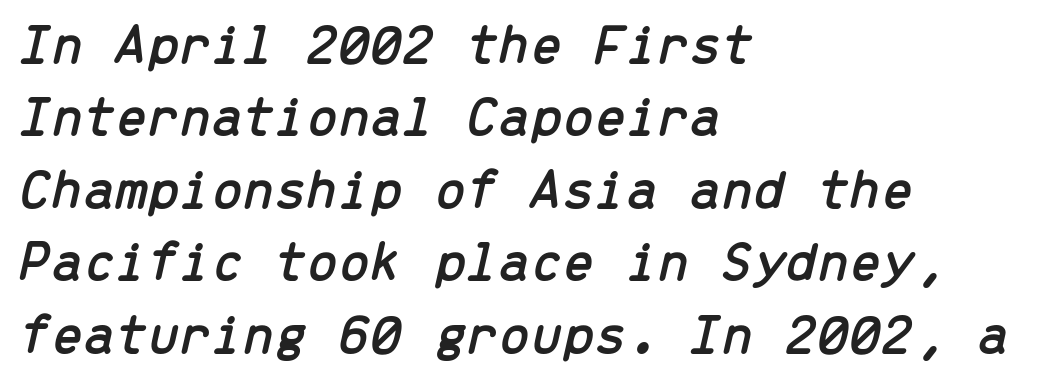
The image shows 57 px text type, italic (leaning right), monospaced; set left-aligned, normal line spacing (1.27x), normal letter spacing, not underlined; low stroke contrast and a medium x-height.
